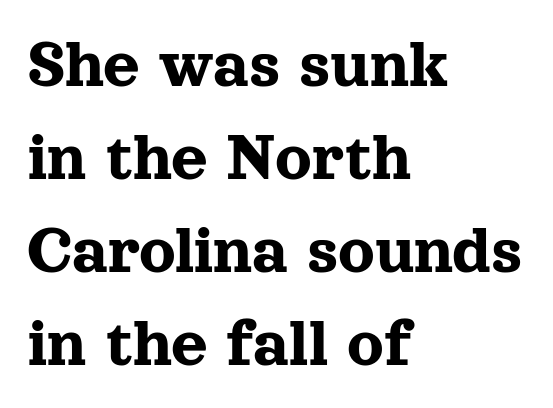
Each letter's strokes conclude with small projecting serifs. The specimen reads as upright at a glance. Proportional: the letters do not fall into vertical columns. The rendering anchors every line to the left-hand side. Regular leading.
